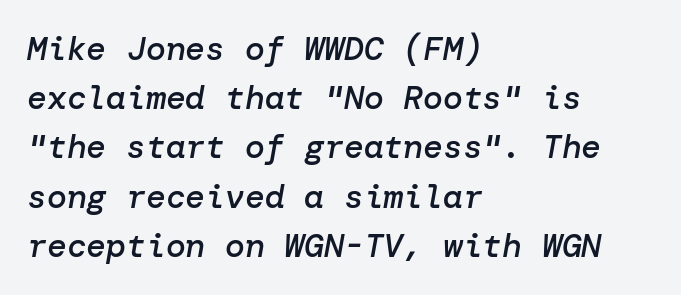
{"italic": "yes", "lean": "right", "slant_degrees": 10, "bold": "semi", "weight": "semibold", "width": "normal", "stroke_contrast": "low", "x_height": "medium", "underline": "no", "align": "left", "line_spacing": "normal", "line_spacing_ratio": 1.49, "letter_spacing": "normal", "letter_spacing_em": 0.0, "glyph_px": 33}
